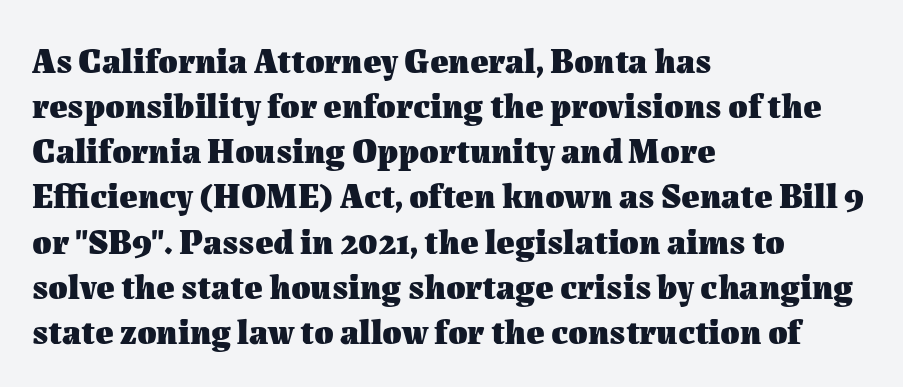
{"italic": "no", "bold": "yes", "weight": "heavy", "width": "normal", "stroke_contrast": "medium", "x_height": "medium", "monospaced": "no", "underline": "no", "align": "left", "line_spacing": "normal", "line_spacing_ratio": 1.29, "letter_spacing": "normal", "letter_spacing_em": 0.0, "glyph_px": 35}
